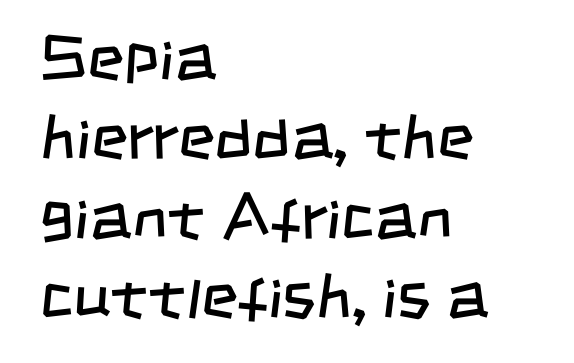
Q: Is the text bold? A: No.
Q: Is the typeface a serif or a sans-serif typeface? A: Sans-serif.
Q: Is the text underlined? A: No.
Q: How is the paragraph aligned? A: Left-aligned.
Q: Is the spacing between letters normal or unusually wide? A: Normal.
Q: Is the spacing between lines tight, normal or loose? A: Normal.
Q: Width (condensed, normal, or wide)? A: Condensed.
Q: Stroke contrast? A: Low.
Q: x-height? A: Large.
Q: Monospaced? A: No.
